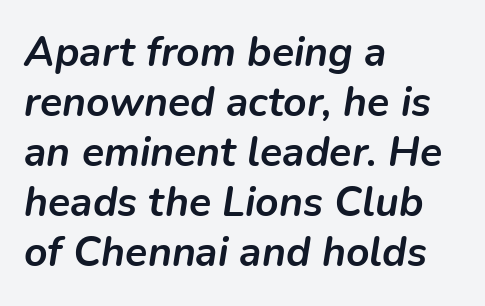
The image shows 41 px semibold type, italic (leaning right); set left-aligned, line spacing 1.22x, normal letter spacing, not underlined; low stroke contrast and a medium x-height.
